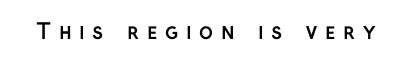
Type without underlining. Do the letters lean? They stand straight. Letter spacing: wide. This is heavy type, rendered in bold.
